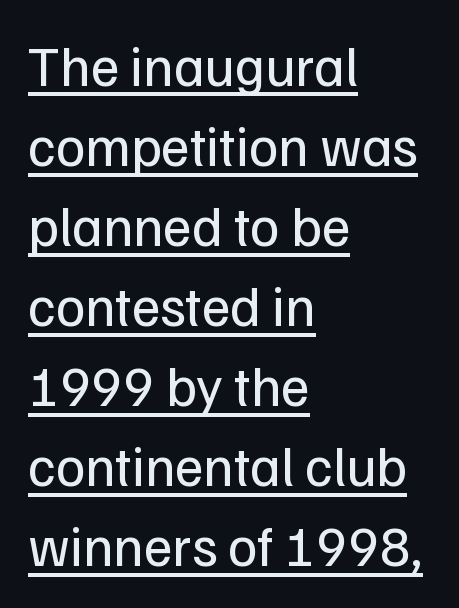
{"serif": "no", "italic": "no", "bold": "no", "weight": "regular", "width": "normal", "stroke_contrast": "low", "x_height": "medium", "monospaced": "no", "underline": "yes", "align": "left", "line_spacing": "normal", "line_spacing_ratio": 1.43, "letter_spacing": "normal", "letter_spacing_em": 0.0, "glyph_px": 56}
